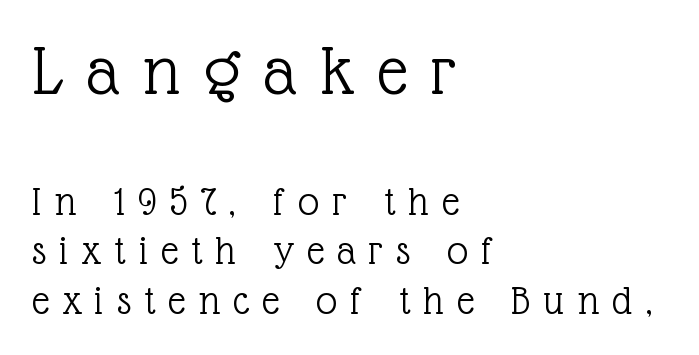
{"serif": "yes", "italic": "no", "bold": "no", "weight": "light", "width": "normal", "x_height": "medium", "monospaced": "no", "underline": "no", "align": "left", "line_spacing_ratio": 1.18, "letter_spacing": "wide", "letter_spacing_em": 0.32, "larger_block": "first", "size_ratio": 1.76, "glyph_px": 74}
